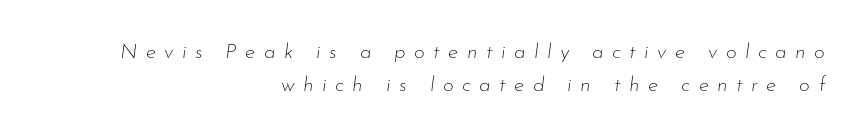
Q: Is the text bold? A: No.
Q: Is the text italic (slanted)? A: Yes, it leans right by about 7 degrees.
Q: Is the text underlined? A: No.
Q: How is the paragraph aligned? A: Right-aligned.
Q: Is the spacing between letters normal or unusually wide? A: Unusually wide.
Q: Is the spacing between lines tight, normal or loose? A: Normal.
